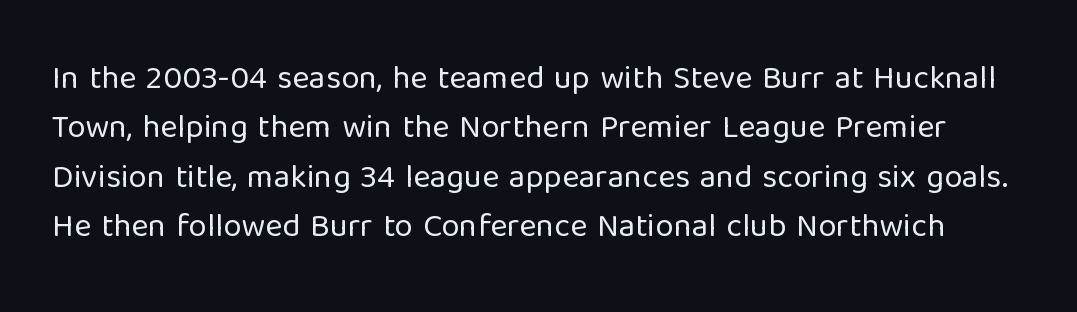
Q: Is the text bold? A: No.
Q: Is the text italic (slanted)? A: No, it is upright.
Q: Is the typeface a serif or a sans-serif typeface? A: Sans-serif.
Q: Is the text underlined? A: No.
Q: Is the spacing between letters normal or unusually wide? A: Normal.
Q: Is the spacing between lines tight, normal or loose? A: Normal.
Q: Width (condensed, normal, or wide)? A: Normal.
Q: Stroke contrast? A: Low.
Q: x-height? A: Medium.
Q: Monospaced? A: No.
